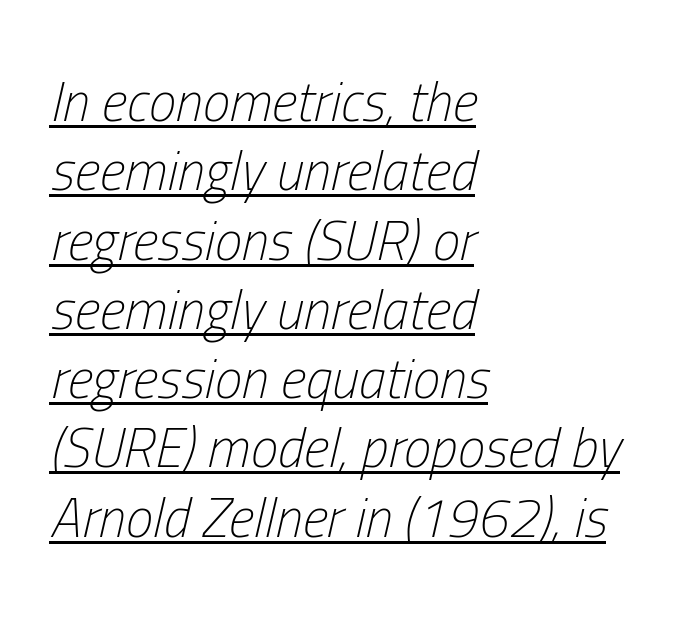
Honestly, the row spacing looks completely unremarkable. A typesetter would mark this as italic. Compared with a typical body face, this is equally light or lighter still. The rendering uses the underline text-decoration. Line starts are locked; line ends wander.
